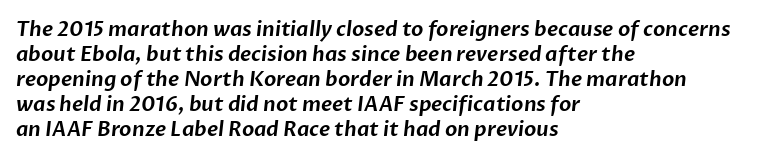
The image shows 20 px text type; set left-aligned, normal line spacing (1.25x), normal letter spacing, not underlined.
